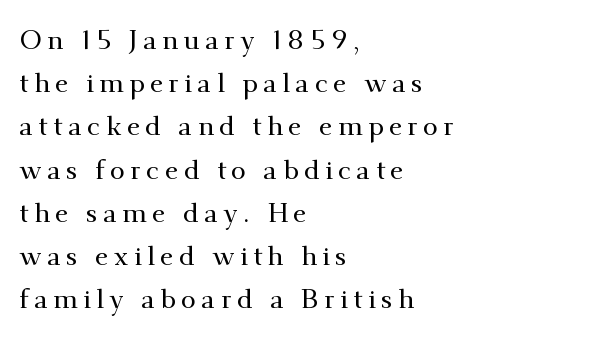
{"italic": "no", "underline": "no", "align": "left", "line_spacing": "normal", "line_spacing_ratio": 1.6, "letter_spacing": "wide", "letter_spacing_em": 0.2, "glyph_px": 27}
